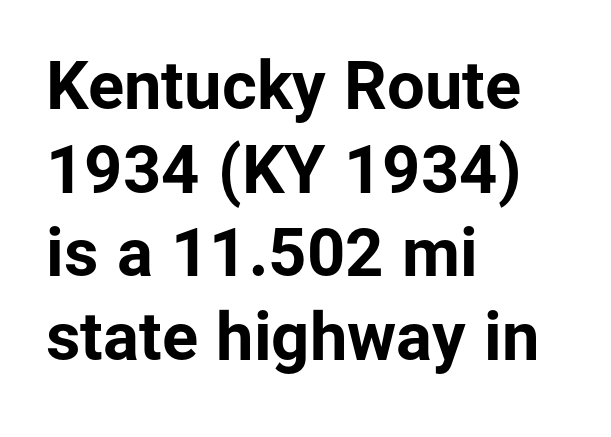
The image shows 67 px bold sans-serif type, upright; set left-aligned, normal line spacing (1.25x), normal letter spacing, not underlined; low stroke contrast and a medium x-height.
